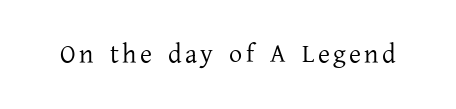
The image shows 26 px text type, upright; set not underlined.
